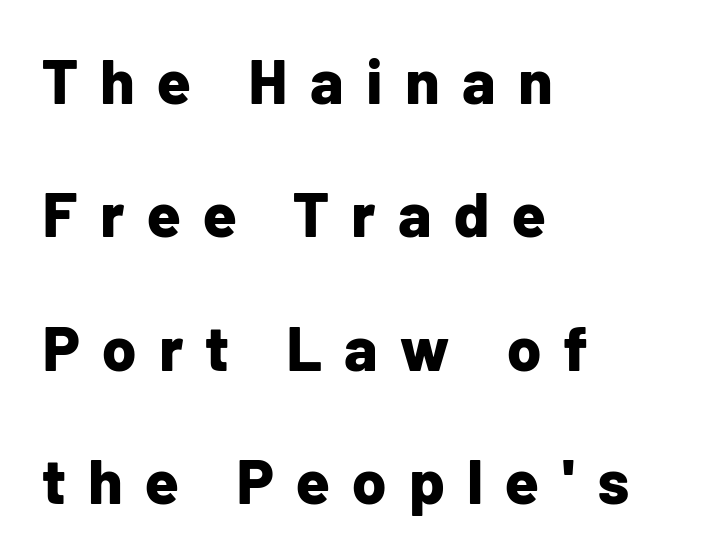
{"serif": "no", "italic": "no", "bold": "yes", "weight": "bold", "width": "normal", "stroke_contrast": "low", "x_height": "medium", "monospaced": "no", "underline": "no", "align": "left", "line_spacing": "loose", "line_spacing_ratio": 2.15, "letter_spacing": "wide", "letter_spacing_em": 0.36, "glyph_px": 62}
